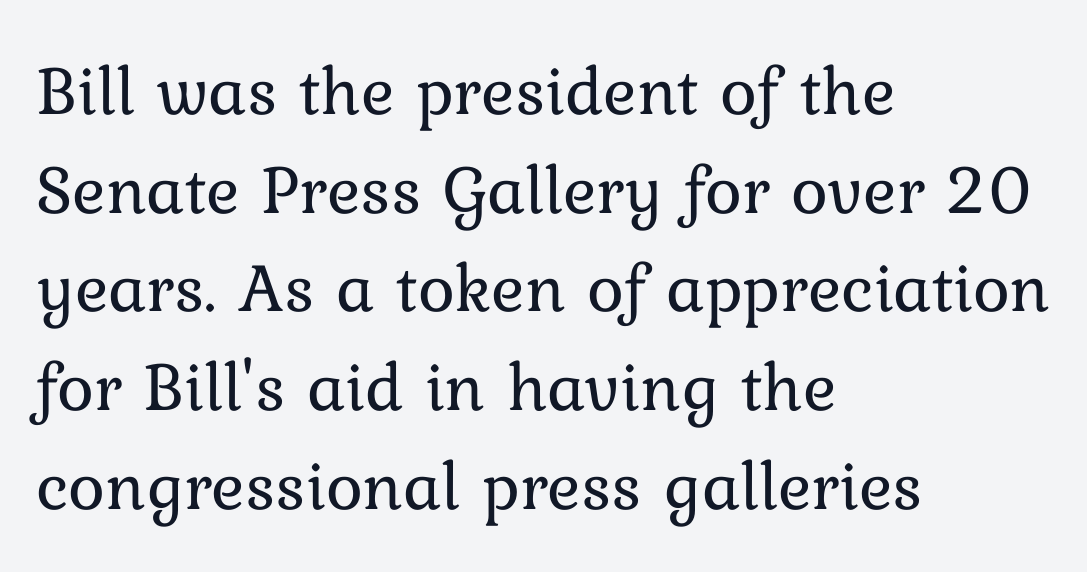
Q: Is the text bold? A: No.
Q: Is the text italic (slanted)? A: No, it is upright.
Q: Is the text underlined? A: No.
Q: How is the paragraph aligned? A: Left-aligned.
Q: Is the spacing between letters normal or unusually wide? A: Normal.
Q: Is the spacing between lines tight, normal or loose? A: Normal.
Q: Width (condensed, normal, or wide)? A: Normal.
Q: Stroke contrast? A: Low.
Q: x-height? A: Medium.
Q: Monospaced? A: No.
